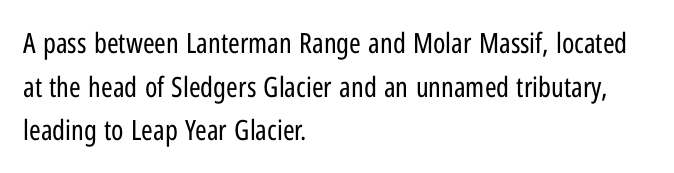
The image shows 28 px regular-weight, condensed sans-serif type, upright; set left-aligned, normal line spacing (1.56x), normal letter spacing, not underlined; low stroke contrast and a medium x-height.
